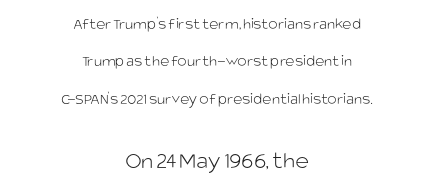
{"italic": "no", "bold": "no", "underline": "no", "align": "center", "line_spacing": "loose", "line_spacing_ratio": 2.34, "letter_spacing": "normal", "letter_spacing_em": 0.0, "larger_block": "second", "size_ratio": 1.5, "glyph_px": 24}
